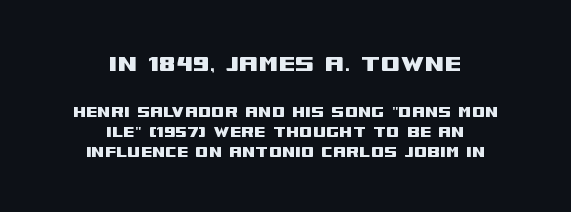
The image shows 28 px wide sans-serif type, upright; set centered, tight line spacing (1.06x), normal letter spacing, not underlined; the first (top) block is 1.47x larger; medium stroke contrast and a large x-height.
